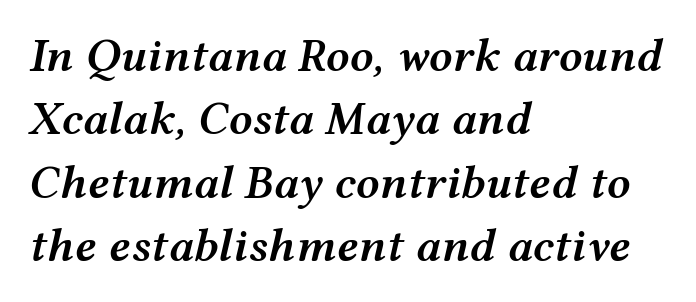
Q: Is the text bold? A: Semi-bold.
Q: Is the text italic (slanted)? A: Yes, it leans right by about 12 degrees.
Q: Is the text underlined? A: No.
Q: How is the paragraph aligned? A: Left-aligned.
Q: Is the spacing between letters normal or unusually wide? A: Normal.
Q: Is the spacing between lines tight, normal or loose? A: Normal.
Q: Width (condensed, normal, or wide)? A: Wide.
Q: Stroke contrast? A: Medium.
Q: x-height? A: Medium.
Q: Monospaced? A: No.
